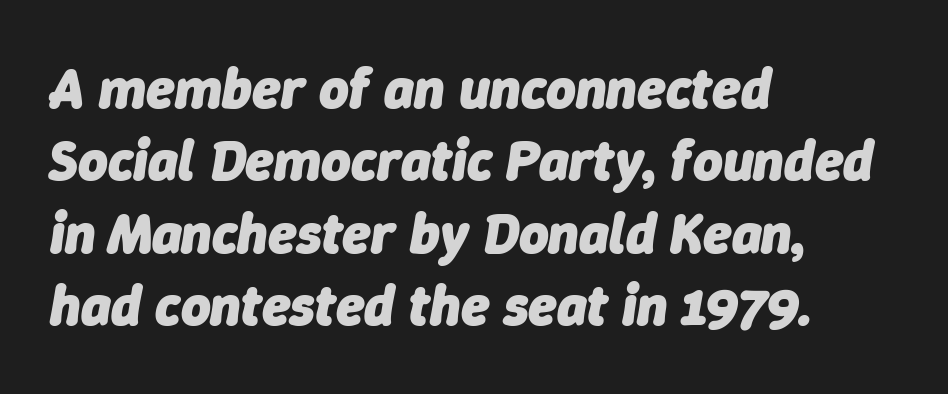
The image shows 57 px heavy type, italic (leaning right); set left-aligned, normal line spacing (1.27x), normal letter spacing, not underlined; low stroke contrast and a medium x-height.
